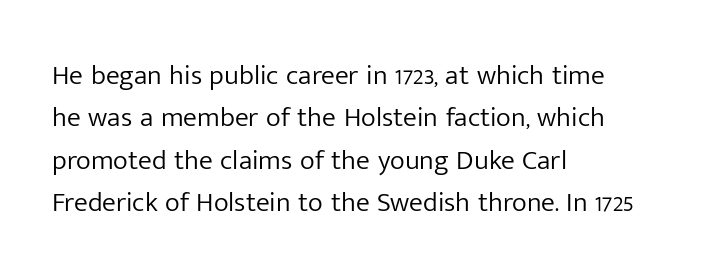
{"serif": "no", "italic": "no", "bold": "no", "weight": "light", "width": "normal", "stroke_contrast": "low", "x_height": "medium", "monospaced": "no", "underline": "no", "align": "left", "line_spacing": "normal", "line_spacing_ratio": 1.51, "letter_spacing": "normal", "letter_spacing_em": 0.0, "glyph_px": 28}
